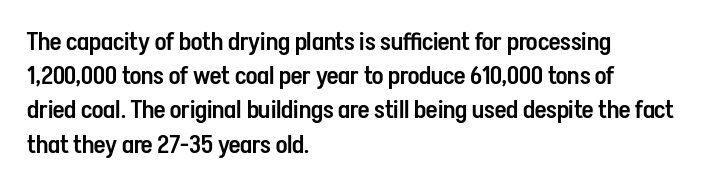
The image shows 25 px text type, upright; set left-aligned, normal line spacing (1.37x), normal letter spacing, not underlined.
